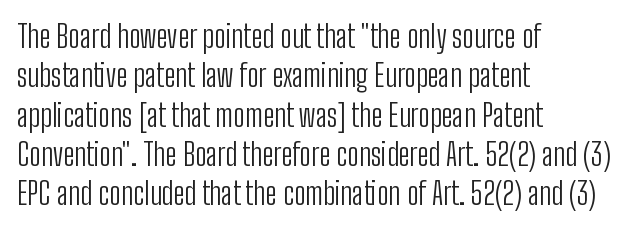
The image shows 31 px light, condensed sans-serif type, upright; set left-aligned, normal line spacing (1.27x), normal letter spacing, not underlined; low stroke contrast and a medium x-height.
